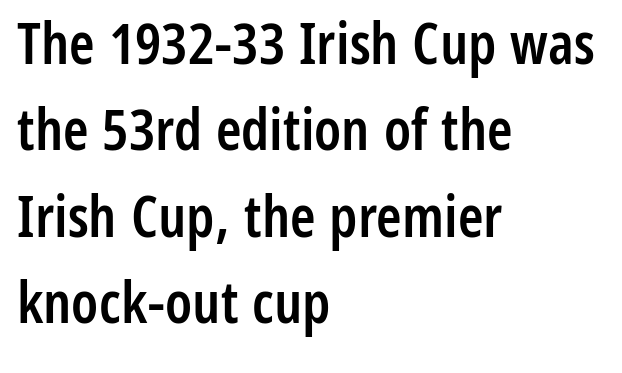
Q: Is the text bold? A: Semi-bold.
Q: Is the text italic (slanted)? A: No, it is upright.
Q: Is the typeface a serif or a sans-serif typeface? A: Sans-serif.
Q: Is the text underlined? A: No.
Q: How is the paragraph aligned? A: Left-aligned.
Q: Is the spacing between letters normal or unusually wide? A: Normal.
Q: Is the spacing between lines tight, normal or loose? A: Normal.
Q: Width (condensed, normal, or wide)? A: Condensed.
Q: Stroke contrast? A: Low.
Q: x-height? A: Medium.
Q: Monospaced? A: No.
